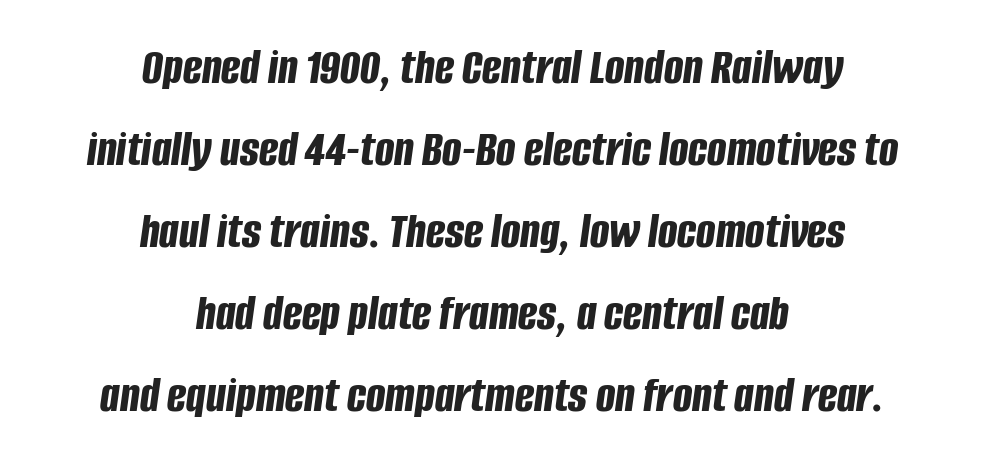
Q: Is the text bold? A: Yes.
Q: Is the text italic (slanted)? A: Yes, it leans right by about 8 degrees.
Q: Is the text underlined? A: No.
Q: How is the paragraph aligned? A: Centered.
Q: Is the spacing between letters normal or unusually wide? A: Normal.
Q: Is the spacing between lines tight, normal or loose? A: Normal.
Q: Width (condensed, normal, or wide)? A: Condensed.
Q: Stroke contrast? A: Low.
Q: x-height? A: Large.
Q: Monospaced? A: No.
